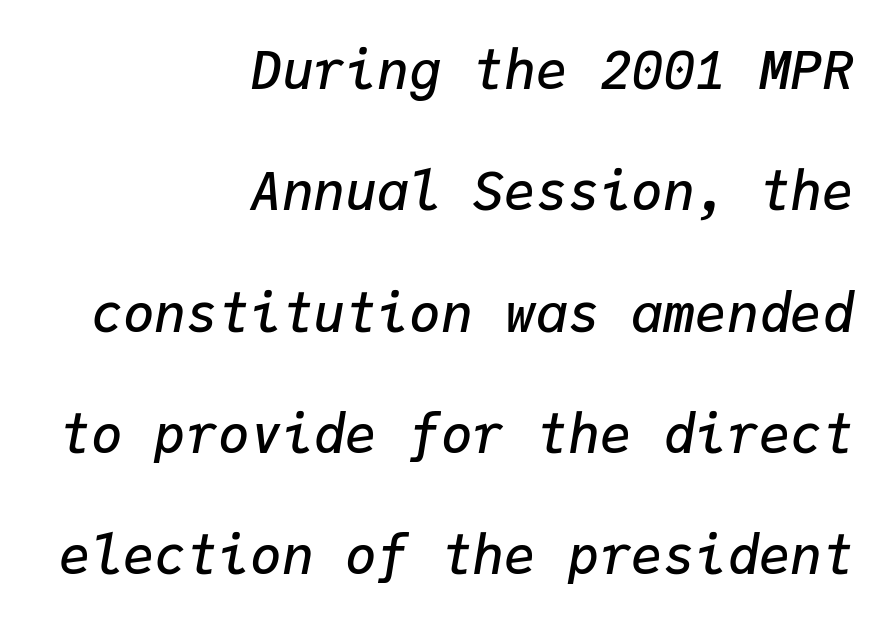
Style check: oblique. Underlining? Definitely not there. The tracking reads as untouched default to a designer's eye. Vertically, the passage feels expansive, rows floating well apart.
